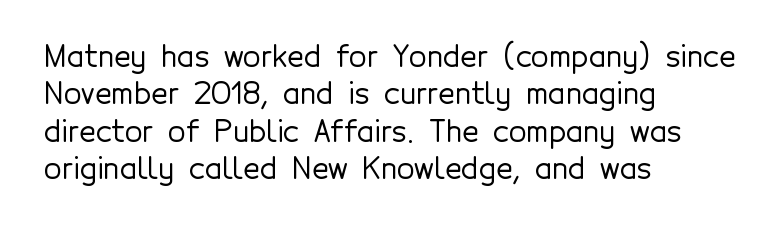
Q: Is the text italic (slanted)? A: No, it is upright.
Q: Is the typeface a serif or a sans-serif typeface? A: Sans-serif.
Q: Is the text underlined? A: No.
Q: How is the paragraph aligned? A: Left-aligned.
Q: Is the spacing between letters normal or unusually wide? A: Normal.
Q: Is the spacing between lines tight, normal or loose? A: Normal.
Q: Width (condensed, normal, or wide)? A: Normal.
Q: x-height? A: Medium.
Q: Monospaced? A: No.
